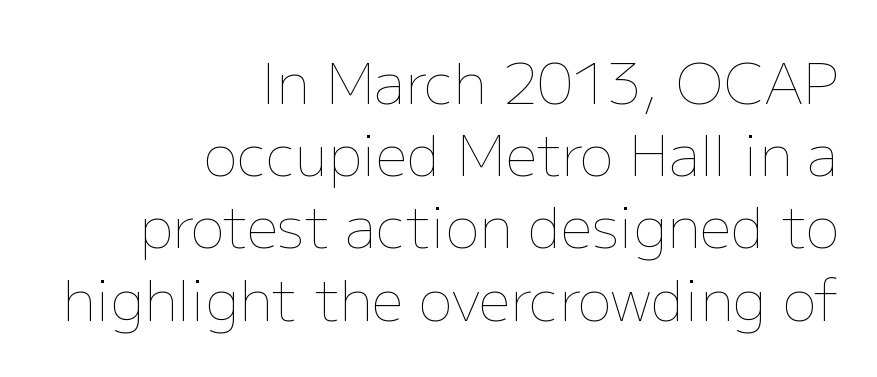
Q: Is the text bold? A: No.
Q: Is the text italic (slanted)? A: No, it is upright.
Q: Is the text underlined? A: No.
Q: How is the paragraph aligned? A: Right-aligned.
Q: Is the spacing between letters normal or unusually wide? A: Normal.
Q: Is the spacing between lines tight, normal or loose? A: Normal.
Q: Width (condensed, normal, or wide)? A: Normal.
Q: Stroke contrast? A: Low.
Q: x-height? A: Medium.
Q: Monospaced? A: No.
